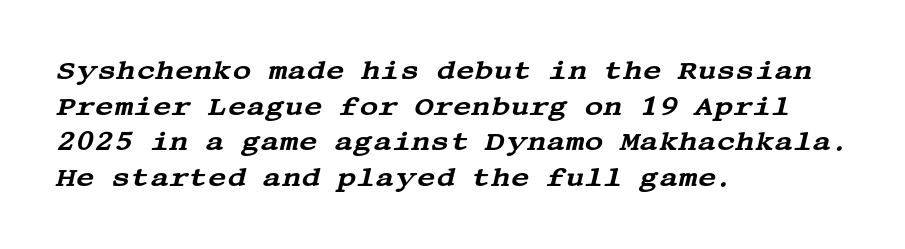
Q: Is the text italic (slanted)? A: Yes, it leans right by about 13 degrees.
Q: Is the text underlined? A: No.
Q: How is the paragraph aligned? A: Left-aligned.
Q: Is the spacing between letters normal or unusually wide? A: Normal.
Q: Is the spacing between lines tight, normal or loose? A: Normal.
